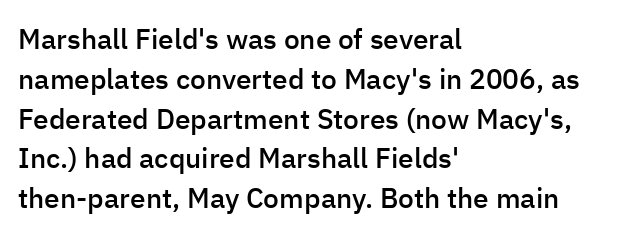
{"serif": "no", "italic": "no", "bold": "semi", "weight": "semibold", "width": "normal", "stroke_contrast": "low", "x_height": "medium", "monospaced": "no", "underline": "no", "align": "left", "line_spacing": "normal", "line_spacing_ratio": 1.42, "letter_spacing": "normal", "letter_spacing_em": 0.0, "glyph_px": 28}
